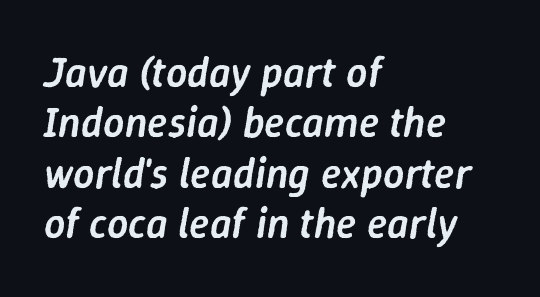
{"italic": "yes", "lean": "right", "slant_degrees": 9, "bold": "semi", "weight": "semibold", "width": "normal", "stroke_contrast": "low", "x_height": "medium", "monospaced": "no", "underline": "no", "align": "left", "line_spacing_ratio": 1.2, "letter_spacing": "normal", "letter_spacing_em": 0.0, "glyph_px": 42}
